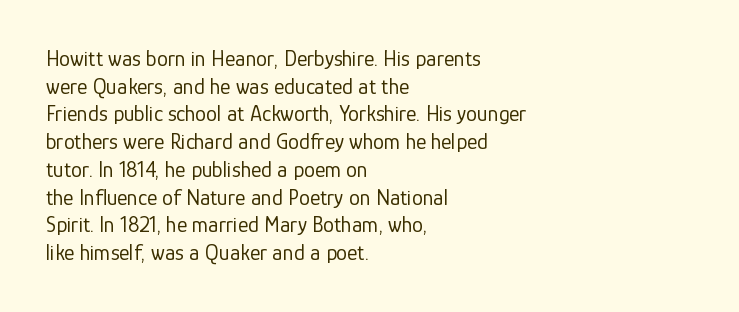
Q: Is the text bold? A: No.
Q: Is the text italic (slanted)? A: No, it is upright.
Q: Is the text underlined? A: No.
Q: How is the paragraph aligned? A: Left-aligned.
Q: Is the spacing between letters normal or unusually wide? A: Normal.
Q: Is the spacing between lines tight, normal or loose? A: Normal.
